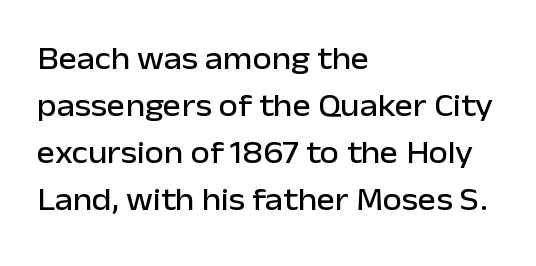
{"serif": "no", "italic": "no", "width": "normal", "stroke_contrast": "low", "x_height": "medium", "monospaced": "no", "underline": "no", "align": "left", "line_spacing": "normal", "line_spacing_ratio": 1.52, "letter_spacing": "normal", "letter_spacing_em": 0.0, "glyph_px": 31}
